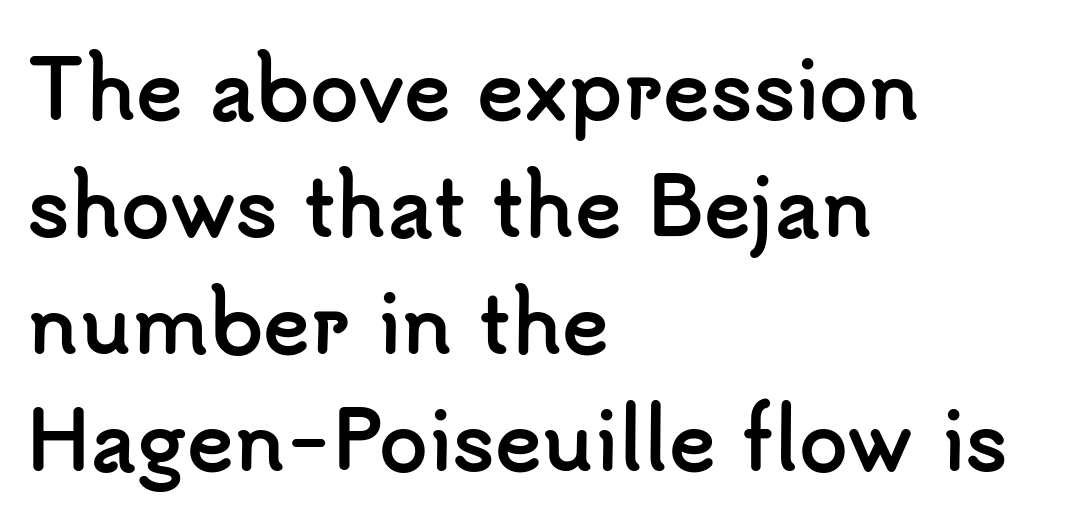
Q: Is the text bold? A: Yes.
Q: Is the text italic (slanted)? A: No, it is upright.
Q: Is the typeface a serif or a sans-serif typeface? A: Sans-serif.
Q: Is the text underlined? A: No.
Q: How is the paragraph aligned? A: Left-aligned.
Q: Is the spacing between letters normal or unusually wide? A: Normal.
Q: Is the spacing between lines tight, normal or loose? A: Normal.
Q: Width (condensed, normal, or wide)? A: Normal.
Q: Stroke contrast? A: Low.
Q: x-height? A: Small.
Q: Monospaced? A: No.
